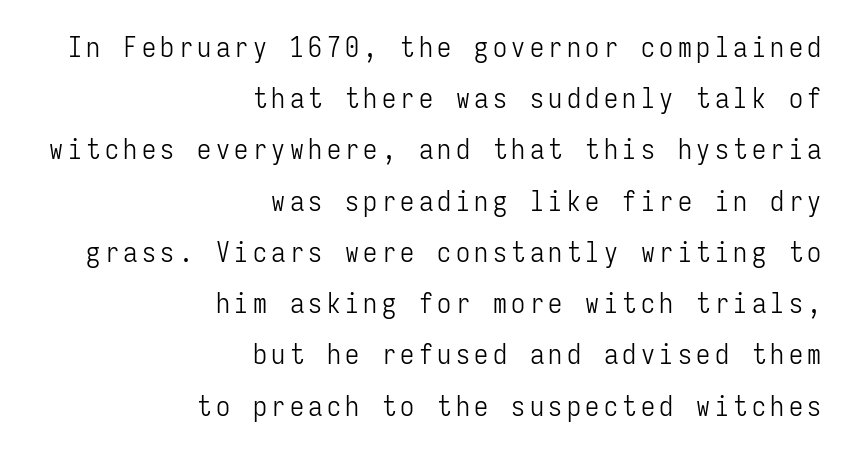
The image shows 28 px light, condensed sans-serif type, upright, monospaced; set right-aligned, line spacing 1.83x, not underlined; low stroke contrast and a medium x-height.
